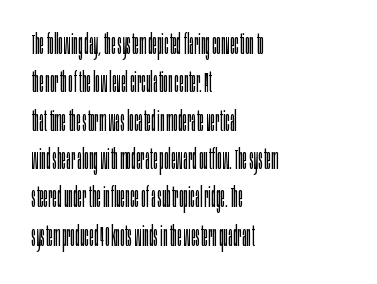
Q: Is the text bold? A: No.
Q: Is the text italic (slanted)? A: No, it is upright.
Q: Is the typeface a serif or a sans-serif typeface? A: Sans-serif.
Q: Is the text underlined? A: No.
Q: How is the paragraph aligned? A: Left-aligned.
Q: Is the spacing between letters normal or unusually wide? A: Normal.
Q: Is the spacing between lines tight, normal or loose? A: Normal.
Q: Width (condensed, normal, or wide)? A: Condensed.
Q: Stroke contrast? A: Low.
Q: x-height? A: Large.
Q: Monospaced? A: No.
